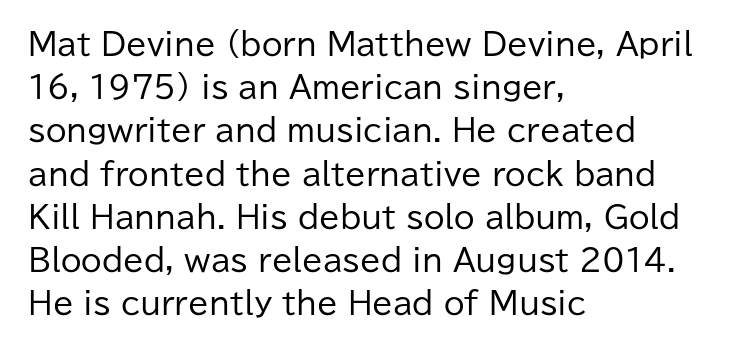
Nope, not italic — everything's standing straight. The rendering shows plain stroke endings on the letterforms — a sans-serif design. Evenly set lines give the paragraph a standard silhouette. Letters rest on an invisible, unmarked baseline.
